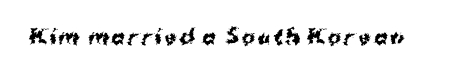
{"bold": "yes", "underline": "no", "glyph_px": 20}
